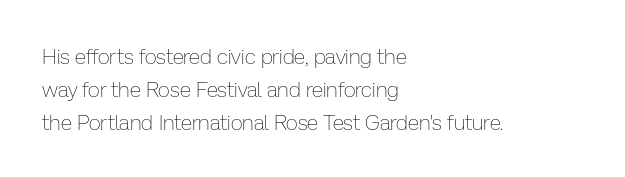
Q: Is the text bold? A: No.
Q: Is the text italic (slanted)? A: No, it is upright.
Q: Is the text underlined? A: No.
Q: How is the paragraph aligned? A: Left-aligned.
Q: Is the spacing between letters normal or unusually wide? A: Normal.
Q: Is the spacing between lines tight, normal or loose? A: Normal.
